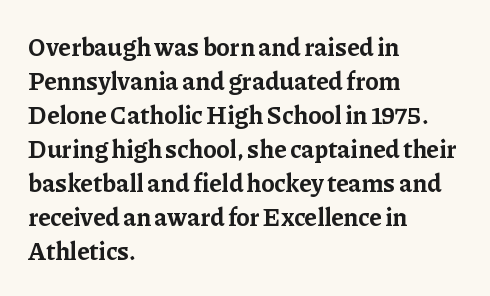
Just letters on the line, the space beneath them empty. No italicization has been applied; the sample stays upright. The rows are spaced the way most documents space them. The glyphs have the mass of a bold cut. Look at the tracking — it's just the regular setting, nothing added. Each line starts at the same left margin while the right side varies.
